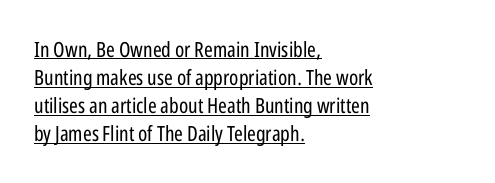
The image shows 21 px text type, upright; set left-aligned, normal line spacing (1.34x), normal letter spacing, underlined.
